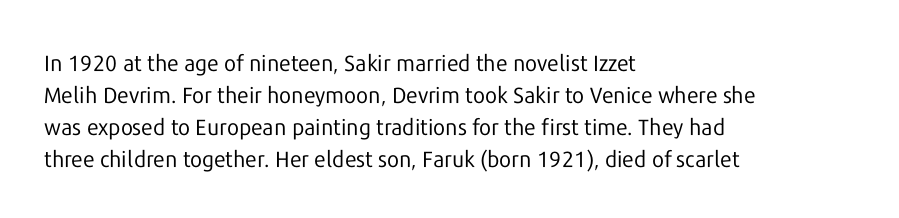
Q: Is the text bold? A: No.
Q: Is the text italic (slanted)? A: No, it is upright.
Q: Is the text underlined? A: No.
Q: How is the paragraph aligned? A: Left-aligned.
Q: Is the spacing between letters normal or unusually wide? A: Normal.
Q: Is the spacing between lines tight, normal or loose? A: Normal.
